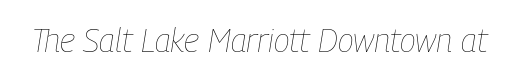
{"italic": "yes", "lean": "right", "slant_degrees": 9, "bold": "no", "weight": "thin", "width": "condensed", "stroke_contrast": "low", "x_height": "medium", "monospaced": "no", "underline": "no", "letter_spacing": "normal", "letter_spacing_em": 0.0, "glyph_px": 33}
